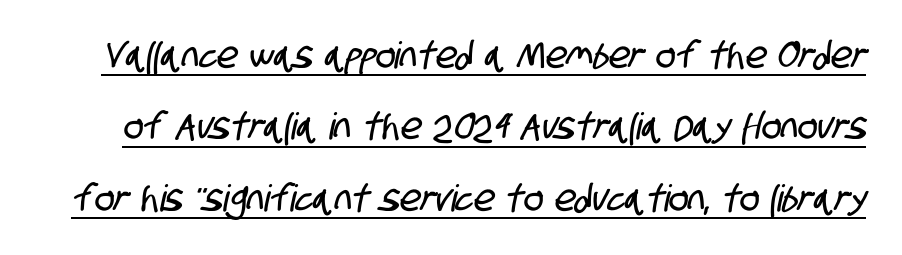
{"serif": "no", "width": "condensed", "stroke_contrast": "low", "x_height": "large", "monospaced": "no", "underline": "yes", "line_spacing": "loose", "line_spacing_ratio": 1.93, "letter_spacing": "normal", "letter_spacing_em": 0.0, "glyph_px": 37}
